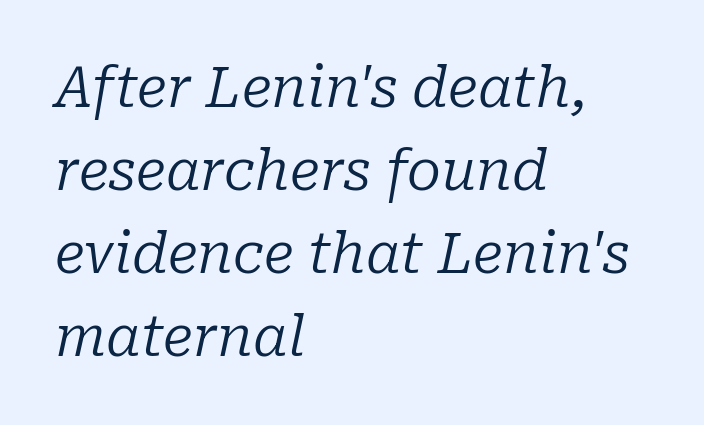
{"serif": "yes", "italic": "yes", "lean": "right", "slant_degrees": 10, "bold": "no", "weight": "regular", "width": "normal", "stroke_contrast": "low", "x_height": "medium", "monospaced": "no", "underline": "no", "align": "left", "line_spacing": "normal", "line_spacing_ratio": 1.48, "letter_spacing": "normal", "letter_spacing_em": 0.0, "glyph_px": 56}
